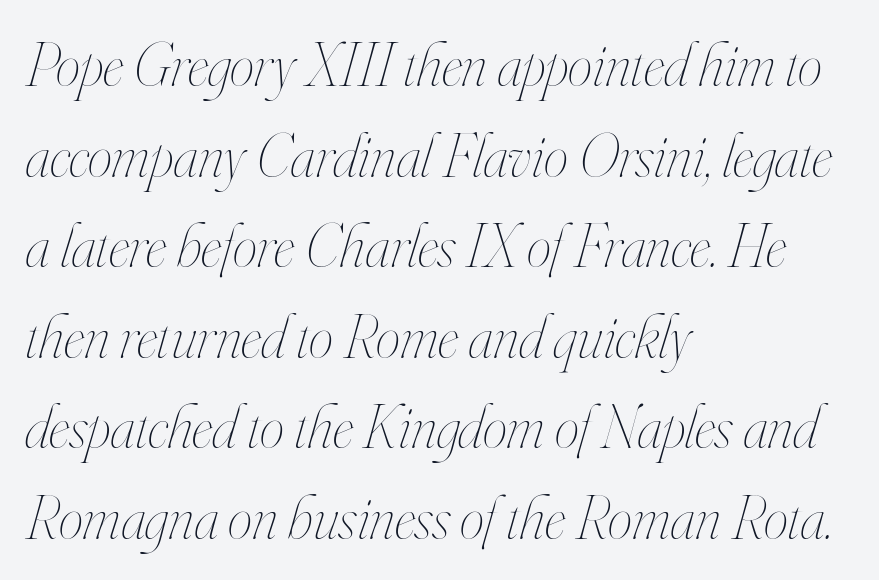
Q: Is the text bold? A: No.
Q: Is the text italic (slanted)? A: Yes, it leans right by about 16 degrees.
Q: Is the text underlined? A: No.
Q: How is the paragraph aligned? A: Left-aligned.
Q: Is the spacing between letters normal or unusually wide? A: Normal.
Q: Is the spacing between lines tight, normal or loose? A: Normal.
Q: Width (condensed, normal, or wide)? A: Condensed.
Q: Stroke contrast? A: High.
Q: x-height? A: Small.
Q: Monospaced? A: No.
